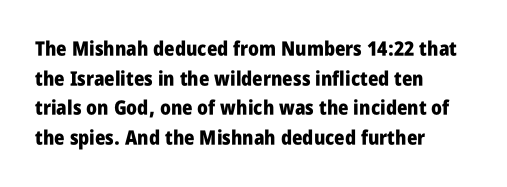
The image shows 20 px bold type, upright; set left-aligned, normal line spacing (1.48x), normal letter spacing, not underlined.
